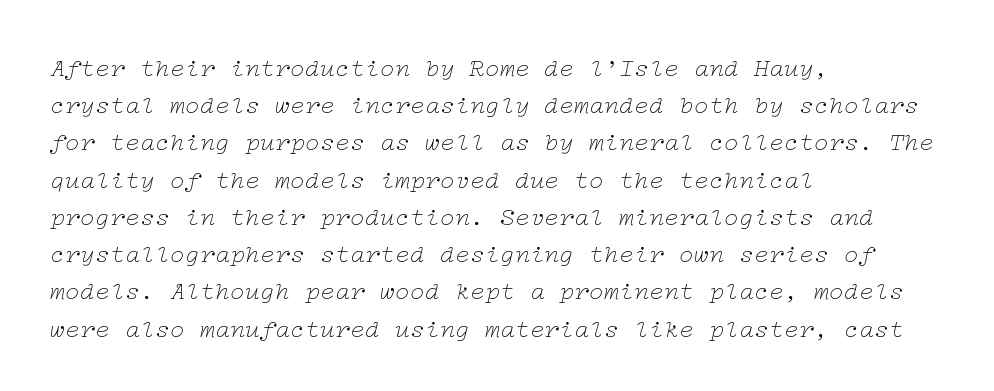
The image shows 25 px text type, italic (leaning right); set left-aligned, normal line spacing (1.49x), normal letter spacing, not underlined.
